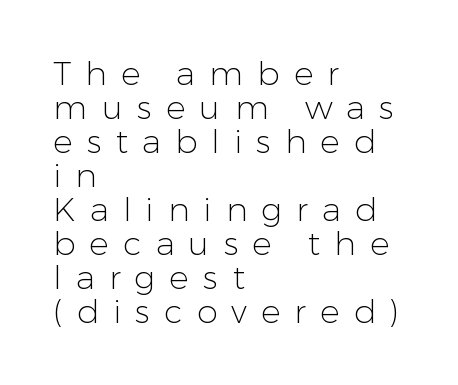
Q: Is the text bold? A: No.
Q: Is the text italic (slanted)? A: No, it is upright.
Q: Is the typeface a serif or a sans-serif typeface? A: Sans-serif.
Q: Is the text underlined? A: No.
Q: How is the paragraph aligned? A: Left-aligned.
Q: Is the spacing between letters normal or unusually wide? A: Unusually wide.
Q: Is the spacing between lines tight, normal or loose? A: Tight.
Q: Width (condensed, normal, or wide)? A: Normal.
Q: Stroke contrast? A: Low.
Q: x-height? A: Medium.
Q: Monospaced? A: No.
